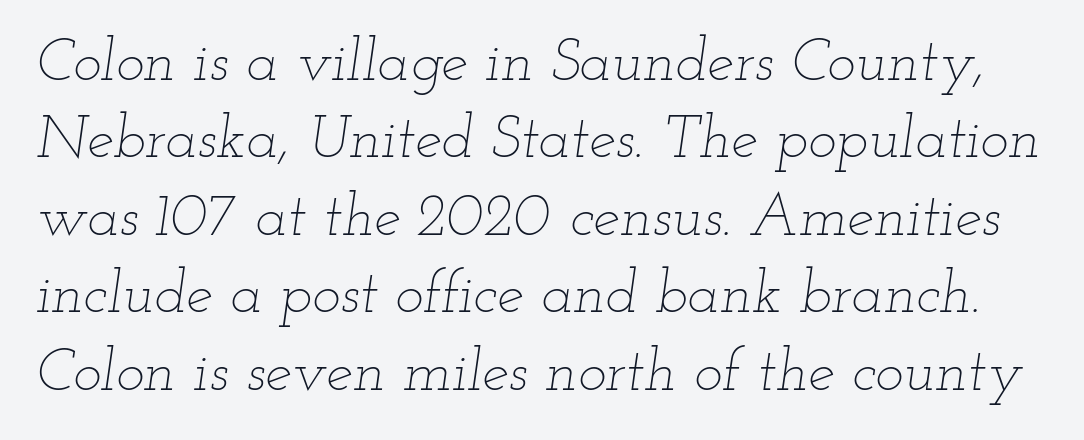
Q: Is the text bold? A: No.
Q: Is the text italic (slanted)? A: Yes, it leans right by about 12 degrees.
Q: Is the text underlined? A: No.
Q: Is the spacing between letters normal or unusually wide? A: Normal.
Q: Is the spacing between lines tight, normal or loose? A: Normal.
Q: Width (condensed, normal, or wide)? A: Wide.
Q: Stroke contrast? A: Low.
Q: x-height? A: Small.
Q: Monospaced? A: No.
